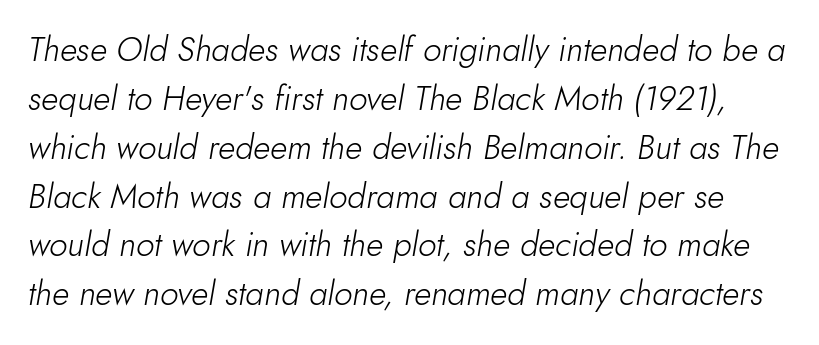
The image shows 33 px light type, italic (leaning right); set normal line spacing (1.48x), normal letter spacing, not underlined; low stroke contrast and a small x-height.
